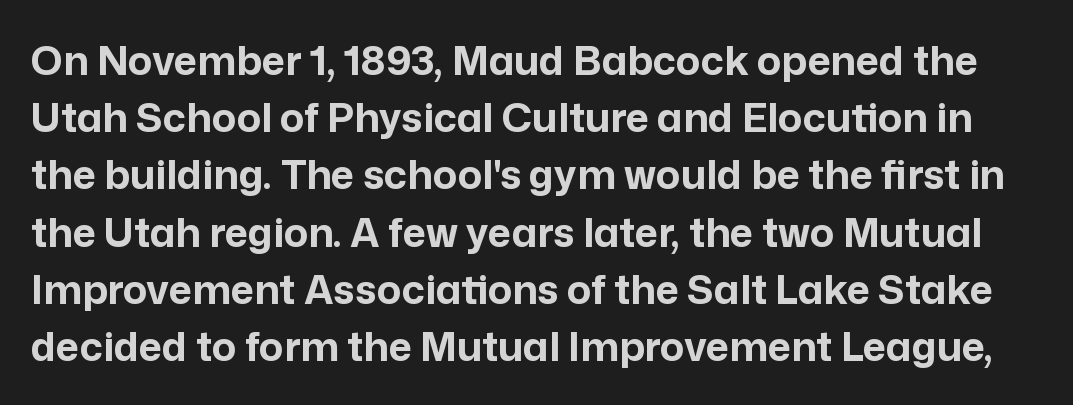
The image shows 40 px bold sans-serif type, upright; set normal line spacing (1.43x), normal letter spacing, not underlined; low stroke contrast and a medium x-height.
